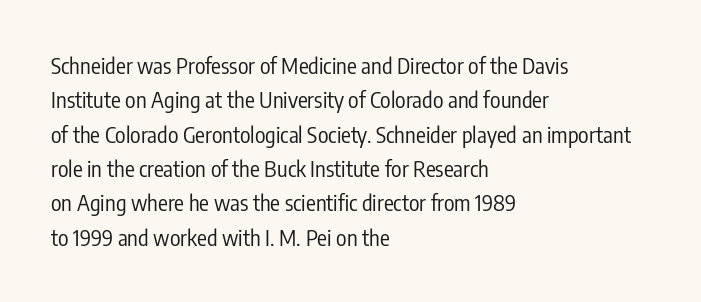
The image shows 22 px text type, upright; set left-aligned, normal line spacing (1.56x), normal letter spacing, not underlined.
